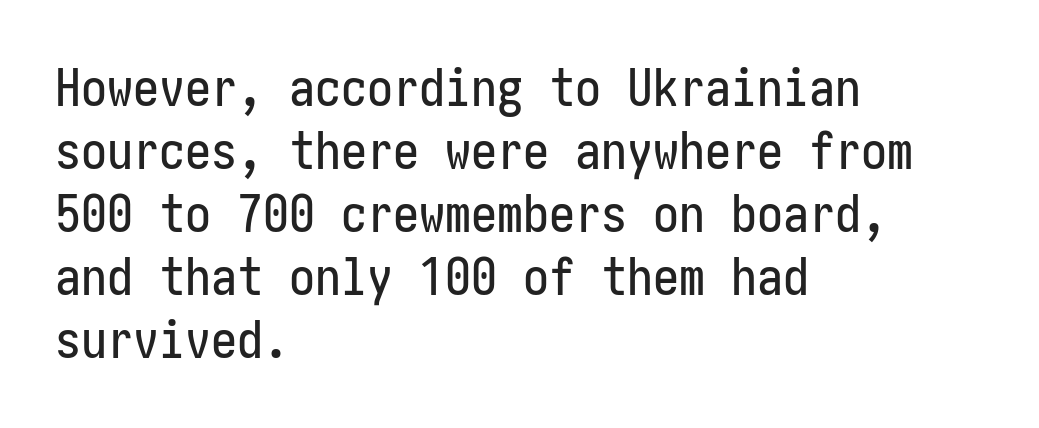
Plain, unruled lines of type. This is sans-serif lettering, the kind often seen on screens and signage. A student would call this left alignment; a typographer would say flush left, rag right. Nobody touched the tracking dial on this one.
